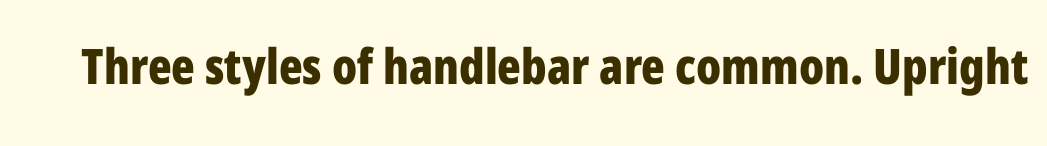
The face used here has the dense, thick strokes of a bold. The passage shown is not underscored anywhere. Is this a sans? Yes — the strokes have no serifs. Nothing unusual about the tracking: characters are spaced as the font intends. The rendering uses natural spacing where letterforms have individual widths. The typography opts for an upright posture over an oblique one.
